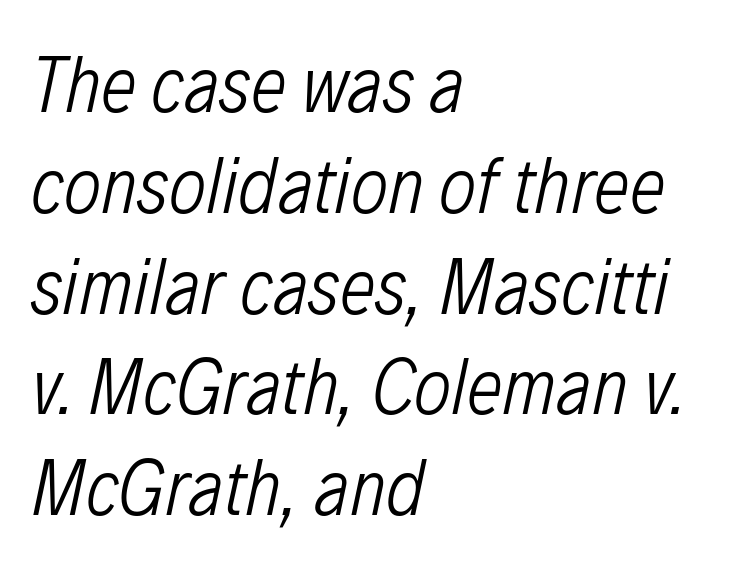
Yep, that's italic — everything's leaning. Plain, unruled lines of type. The passage shown is typed in a proportional face where columns would drift. This rendering uses left alignment, leaving the right contour irregular. Is the letter spacing exaggerated? No — it looks like the ordinary default.
